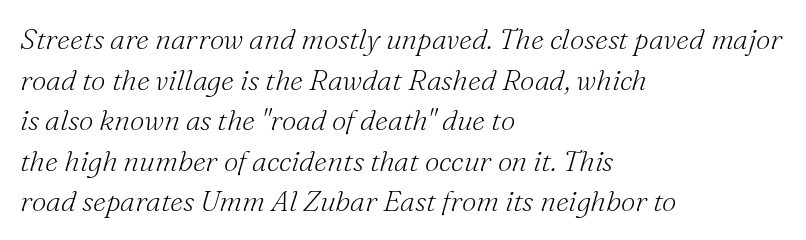
{"serif": "yes", "italic": "yes", "lean": "right", "slant_degrees": 16, "bold": "no", "weight": "light", "width": "normal", "stroke_contrast": "medium", "x_height": "small", "monospaced": "no", "underline": "no", "align": "left", "line_spacing": "normal", "line_spacing_ratio": 1.4, "letter_spacing": "normal", "letter_spacing_em": 0.0, "glyph_px": 29}
